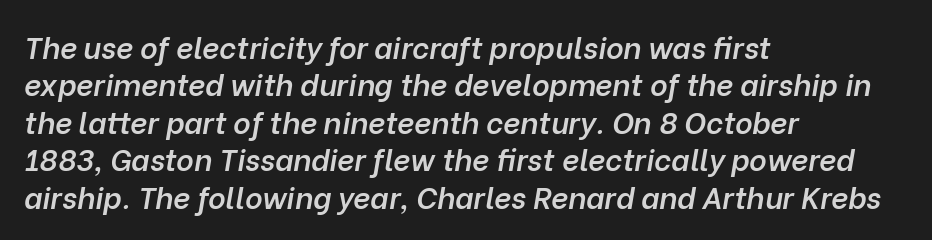
The image shows 30 px semibold type, italic (leaning right); set left-aligned, normal line spacing (1.25x), normal letter spacing, not underlined; low stroke contrast and a medium x-height.
